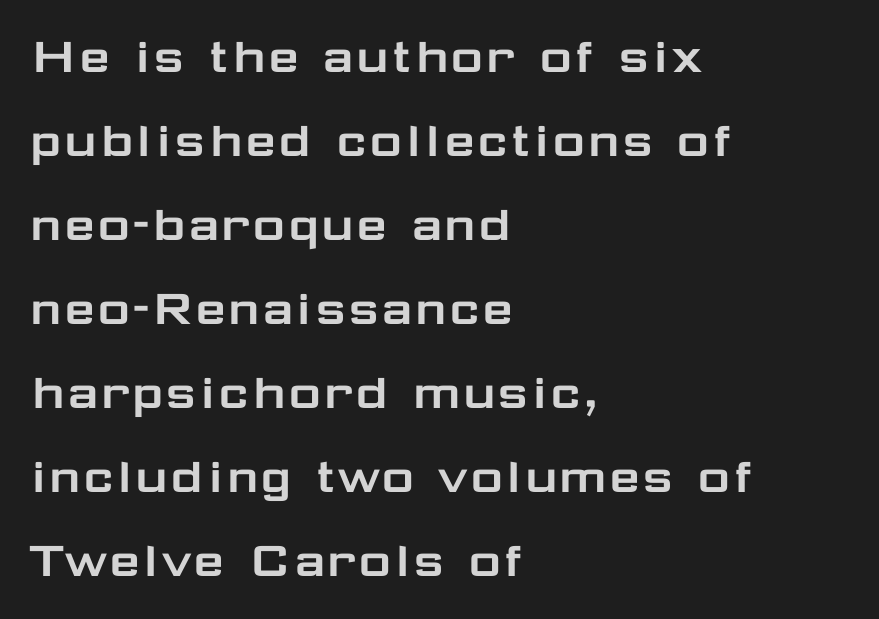
A student would call this left alignment; a typographer would say flush left, rag right. A typesetter would call this proportional, since set widths differ per character. Vertical strokes here are truly vertical. Is the letter spacing exaggerated? No — it looks like the ordinary default.
